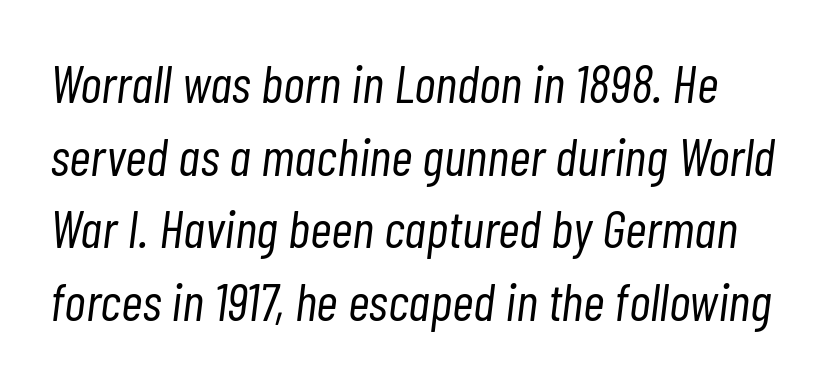
Is this a heavy cut? Hardly; it is regular or lighter. You could not count columns in this text — the font is proportionally spaced. The gaps between neighbouring characters are ordinary and unremarkable. A clean baseline with only descenders dipping below it. Normally led — the rows are evenly, conventionally spaced. Style check: oblique.
